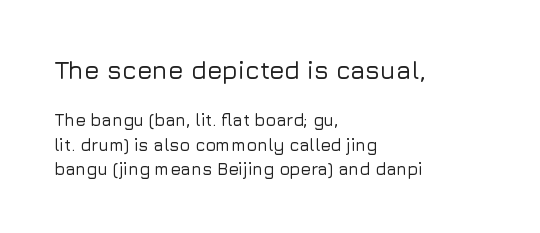
{"italic": "no", "underline": "no", "align": "left", "line_spacing": "normal", "line_spacing_ratio": 1.42, "letter_spacing": "normal", "letter_spacing_em": 0.0, "larger_block": "first", "size_ratio": 1.47, "glyph_px": 25}
